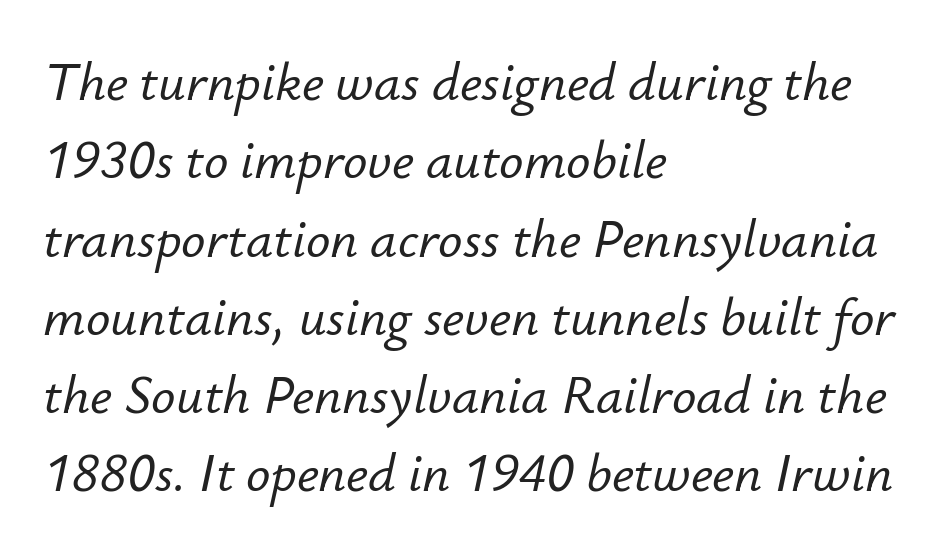
{"italic": "yes", "lean": "right", "slant_degrees": 12, "width": "normal", "stroke_contrast": "low", "x_height": "small", "monospaced": "no", "underline": "no", "align": "left", "line_spacing": "normal", "line_spacing_ratio": 1.45, "letter_spacing": "normal", "letter_spacing_em": 0.0, "glyph_px": 54}
